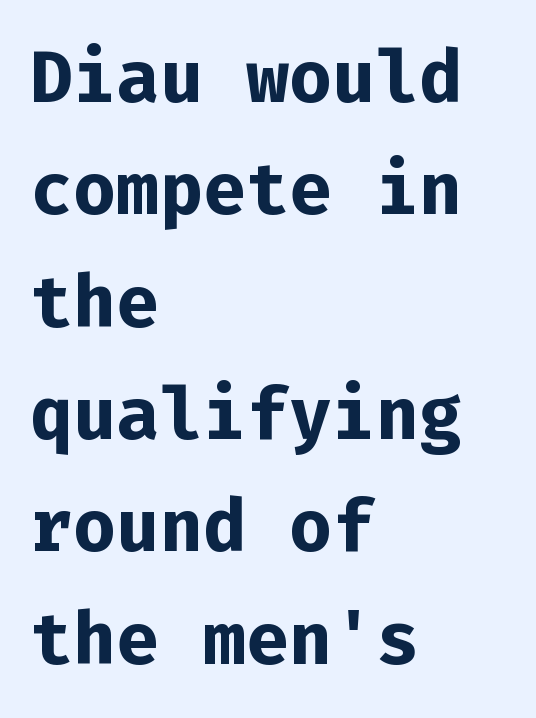
Q: Is the text bold? A: Yes.
Q: Is the text italic (slanted)? A: No, it is upright.
Q: Is the typeface a serif or a sans-serif typeface? A: Sans-serif.
Q: Is the text underlined? A: No.
Q: How is the paragraph aligned? A: Left-aligned.
Q: Is the spacing between letters normal or unusually wide? A: Normal.
Q: Is the spacing between lines tight, normal or loose? A: Normal.
Q: Width (condensed, normal, or wide)? A: Normal.
Q: Stroke contrast? A: Low.
Q: x-height? A: Medium.
Q: Monospaced? A: Yes.
